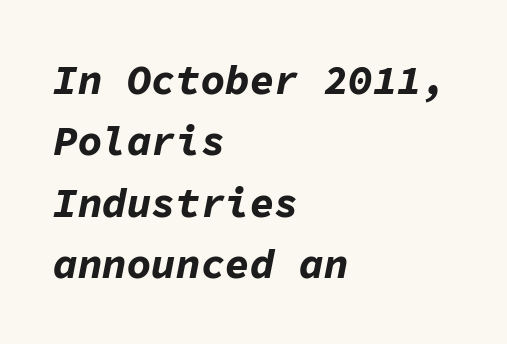
Q: Is the text bold? A: Yes.
Q: Is the text italic (slanted)? A: Yes, it leans right by about 11 degrees.
Q: Is the text underlined? A: No.
Q: How is the paragraph aligned? A: Left-aligned.
Q: Is the spacing between letters normal or unusually wide? A: Normal.
Q: Is the spacing between lines tight, normal or loose? A: Normal.
Q: Width (condensed, normal, or wide)? A: Normal.
Q: Stroke contrast? A: Low.
Q: x-height? A: Medium.
Q: Monospaced? A: Yes.
